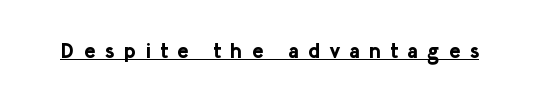
Stroke thickness is high; the sample reads as a true bold. Does a line run under the words? Yes, clearly. Posture: vertical. Caption: expanded tracking, letters set apart.
